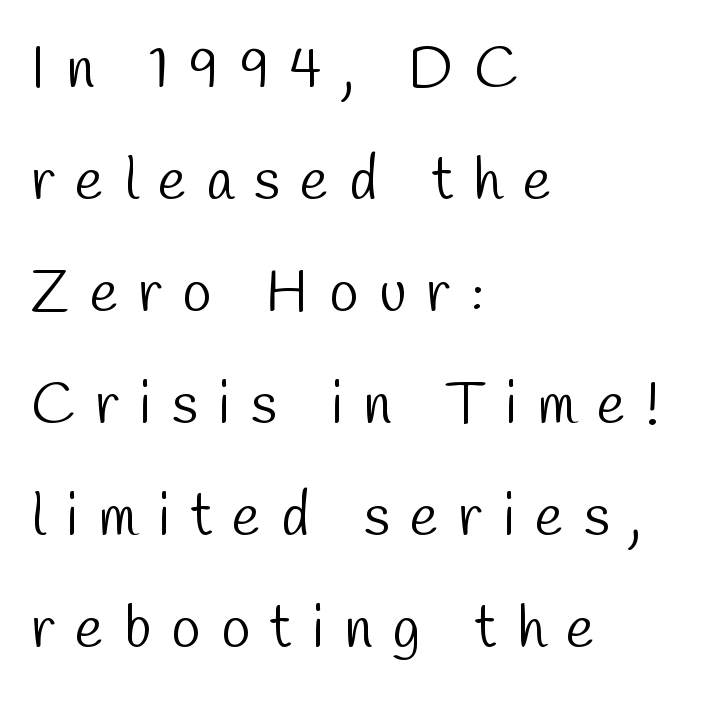
The image shows 59 px light, condensed sans-serif type; set left-aligned, loose line spacing (1.9x), unusually wide letter spacing (+0.35 em), not underlined; low stroke contrast and a medium x-height.
